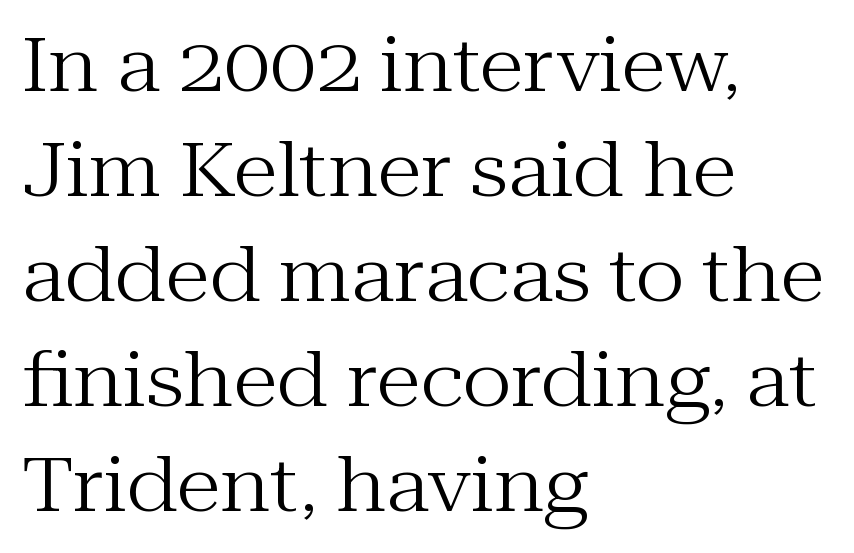
Q: Is the text bold? A: No.
Q: Is the text italic (slanted)? A: No, it is upright.
Q: Is the typeface a serif or a sans-serif typeface? A: Serif.
Q: Is the text underlined? A: No.
Q: How is the paragraph aligned? A: Left-aligned.
Q: Is the spacing between letters normal or unusually wide? A: Normal.
Q: Is the spacing between lines tight, normal or loose? A: Normal.
Q: Width (condensed, normal, or wide)? A: Normal.
Q: Stroke contrast? A: Medium.
Q: x-height? A: Medium.
Q: Monospaced? A: No.
